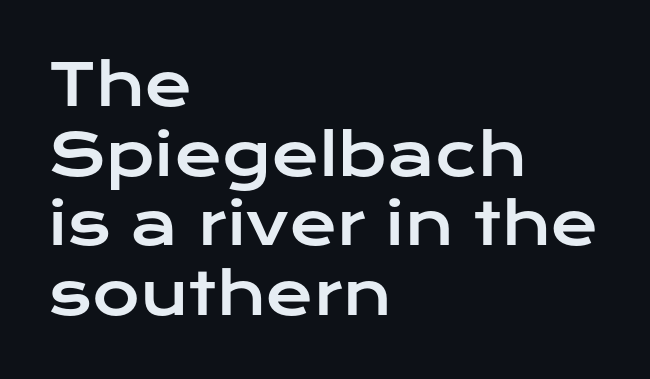
Q: Is the text italic (slanted)? A: No, it is upright.
Q: Is the typeface a serif or a sans-serif typeface? A: Sans-serif.
Q: Is the text underlined? A: No.
Q: How is the paragraph aligned? A: Left-aligned.
Q: Is the spacing between letters normal or unusually wide? A: Normal.
Q: Width (condensed, normal, or wide)? A: Wide.
Q: Stroke contrast? A: Low.
Q: x-height? A: Medium.
Q: Monospaced? A: No.
